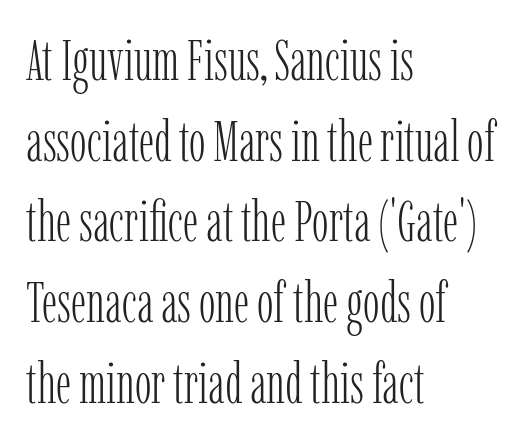
{"serif": "yes", "italic": "no", "bold": "no", "weight": "light", "width": "condensed", "stroke_contrast": "low", "x_height": "medium", "monospaced": "no", "underline": "no", "align": "left", "line_spacing": "normal", "line_spacing_ratio": 1.44, "letter_spacing": "normal", "letter_spacing_em": 0.0, "glyph_px": 56}
